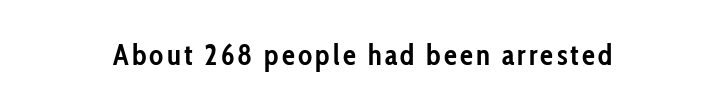
{"serif": "no", "italic": "no", "bold": "yes", "weight": "semibold", "width": "condensed", "stroke_contrast": "low", "x_height": "medium", "monospaced": "no", "underline": "no", "glyph_px": 29}
